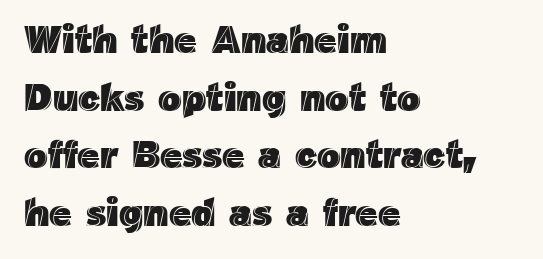
Q: Is the text italic (slanted)? A: No, it is upright.
Q: Is the text underlined? A: No.
Q: How is the paragraph aligned? A: Left-aligned.
Q: Is the spacing between letters normal or unusually wide? A: Normal.
Q: Is the spacing between lines tight, normal or loose? A: Normal.
Q: Width (condensed, normal, or wide)? A: Normal.
Q: x-height? A: Medium.
Q: Monospaced? A: No.
